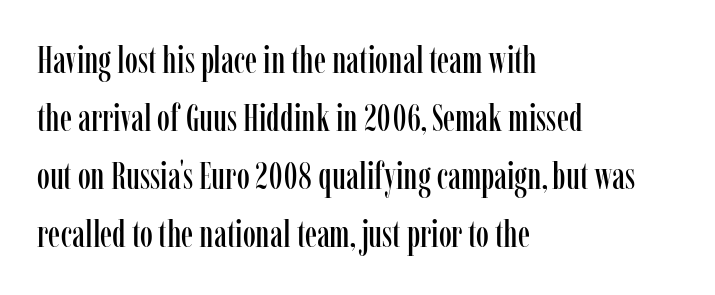
The passage shown is typeset with a serif family. Vertical spacing — default. Think of a printed novel: that variable character pitch is what you see here. The rendering anchors every line to the left-hand side. Posture: vertical.
